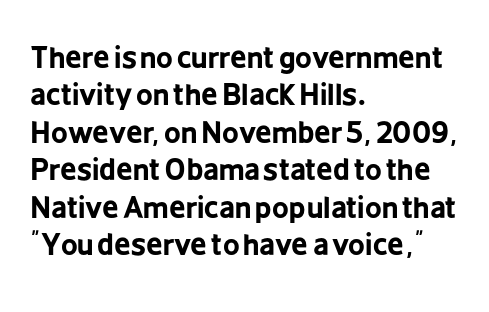
Regarding leading, the lines here are spaced in the standard way. Character widths vary here, with narrow letters taking less room than wide ones. The words here are not underlined. Nothing sits at the stroke ends, so this counts as sans-serif.
